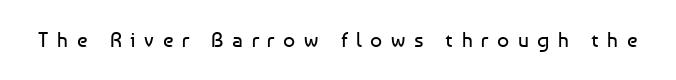
{"italic": "no", "bold": "no", "underline": "no", "letter_spacing": "wide", "letter_spacing_em": 0.41, "glyph_px": 21}
